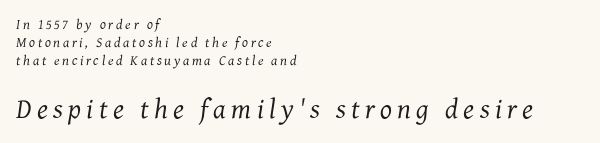
The image shows 28 px regular-weight serif type, italic (leaning right); set left-aligned, normal line spacing (1.28x), not underlined; the second (bottom) block is 2.0x larger; medium stroke contrast and a medium x-height.
